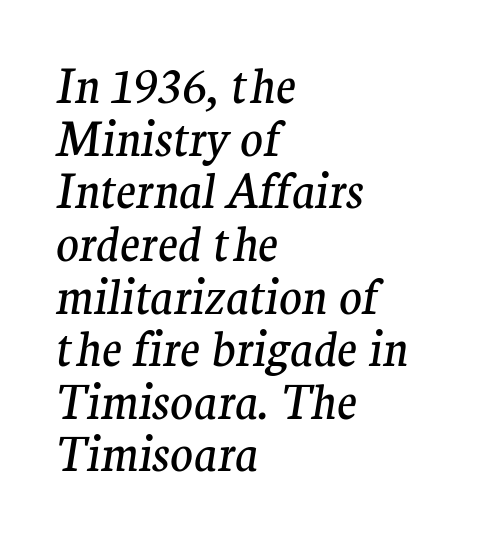
Descender tails drop into unmarked territory. Regarding serifs, this sample has them. Students, observe: this is what under-led, compact text looks like. These lines are rendered in a variable-pitch font. Tall strokes in this sample are angled rather than plumb.
